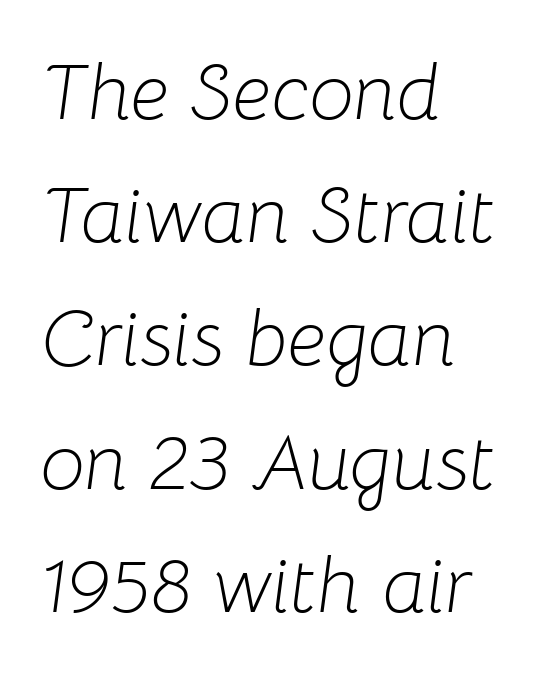
Character widths vary here, with narrow letters taking less room than wide ones. Letters rest on an invisible, unmarked baseline. Evenly set lines give the paragraph a standard silhouette. If you drew a ruler down the left edge, every line would touch it.
